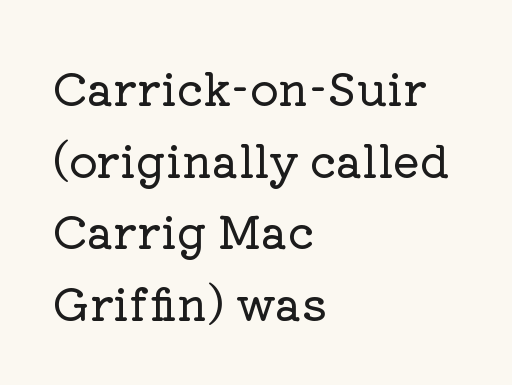
Q: Is the text italic (slanted)? A: No, it is upright.
Q: Is the typeface a serif or a sans-serif typeface? A: Serif.
Q: Is the text underlined? A: No.
Q: How is the paragraph aligned? A: Left-aligned.
Q: Is the spacing between letters normal or unusually wide? A: Normal.
Q: Is the spacing between lines tight, normal or loose? A: Normal.
Q: Width (condensed, normal, or wide)? A: Normal.
Q: Stroke contrast? A: Low.
Q: x-height? A: Medium.
Q: Monospaced? A: No.
